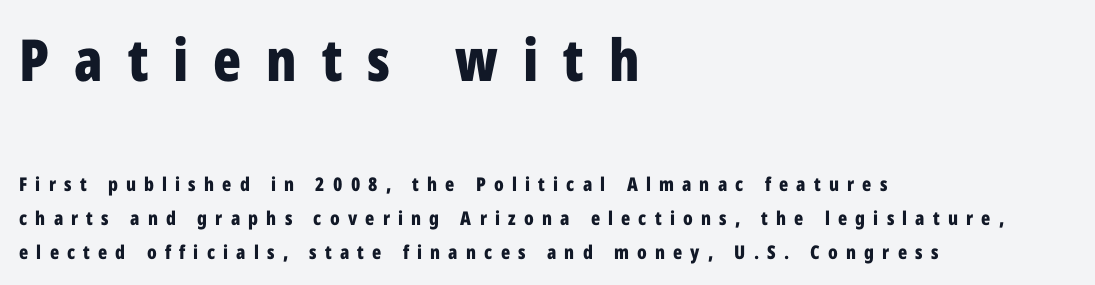
This is sans-serif lettering, the kind often seen on screens and signage. Notice how the passage keeps a crisp vertical edge on the left only. Set as a true bold cut, around the 700 mark. The upper block of text is set noticeably larger than the block beneath it. The tracking jumps out immediately: characters are airy and widely separated. Do the letters lean? They stand straight.
